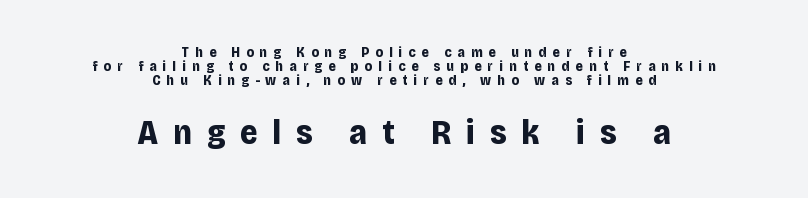
Honestly, the rows look squashed on top of each other. The rag falls on both sides of this text block equally. Rendered with straight, roman letterforms. Nobody drew a line under any word here. Note the varied advance widths — an 'i' is clearly narrower than an 'm'.
